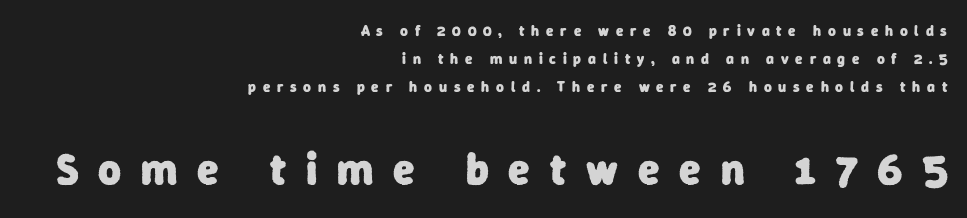
Think of a printed novel: that variable character pitch is what you see here. Right-aligned paragraph, ragged on the left. Compared with typical body copy, the letter spacing here is much looser. The block sitting lower on the canvas is the one with enlarged characters.
